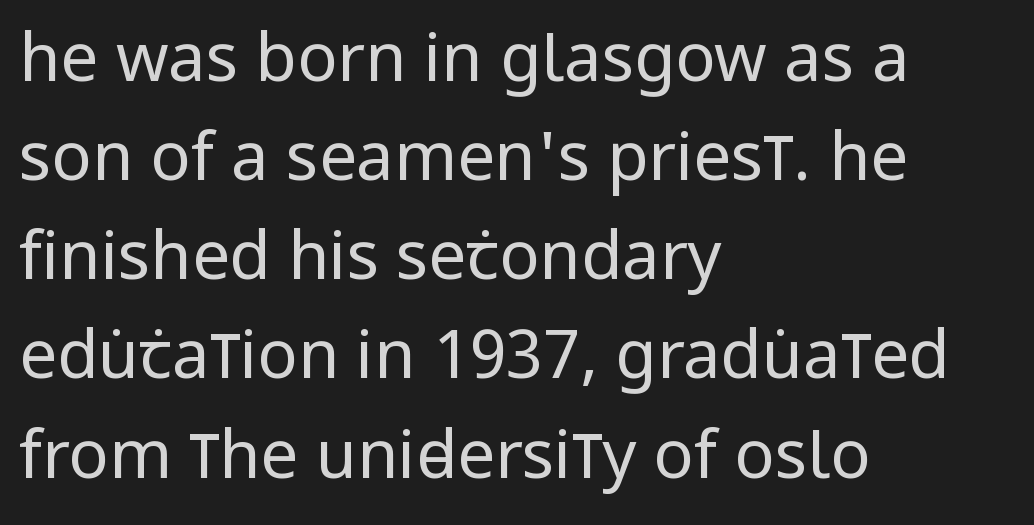
Q: Is the text bold? A: No.
Q: Is the text italic (slanted)? A: No, it is upright.
Q: Is the typeface a serif or a sans-serif typeface? A: Sans-serif.
Q: Is the text underlined? A: No.
Q: How is the paragraph aligned? A: Left-aligned.
Q: Is the spacing between letters normal or unusually wide? A: Normal.
Q: Is the spacing between lines tight, normal or loose? A: Normal.
Q: Width (condensed, normal, or wide)? A: Condensed.
Q: Stroke contrast? A: Low.
Q: x-height? A: Large.
Q: Monospaced? A: No.
